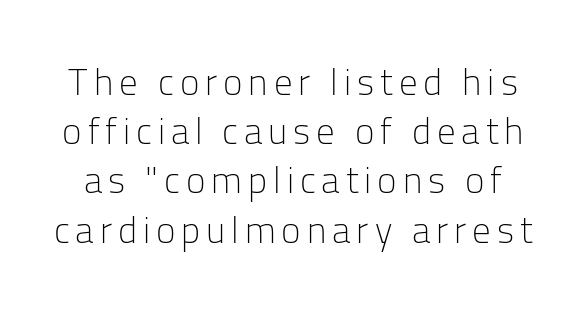
Q: Is the text bold? A: No.
Q: Is the text italic (slanted)? A: No, it is upright.
Q: Is the typeface a serif or a sans-serif typeface? A: Sans-serif.
Q: Is the text underlined? A: No.
Q: Is the spacing between lines tight, normal or loose? A: Normal.
Q: Width (condensed, normal, or wide)? A: Normal.
Q: Stroke contrast? A: Low.
Q: x-height? A: Medium.
Q: Monospaced? A: No.
